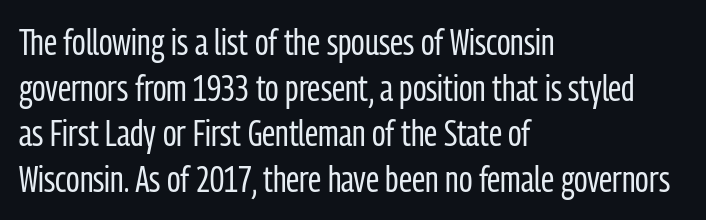
{"serif": "no", "italic": "no", "bold": "no", "weight": "regular", "width": "condensed", "stroke_contrast": "low", "x_height": "medium", "monospaced": "no", "underline": "no", "align": "left", "line_spacing_ratio": 1.23, "letter_spacing": "normal", "letter_spacing_em": 0.0, "glyph_px": 37}
